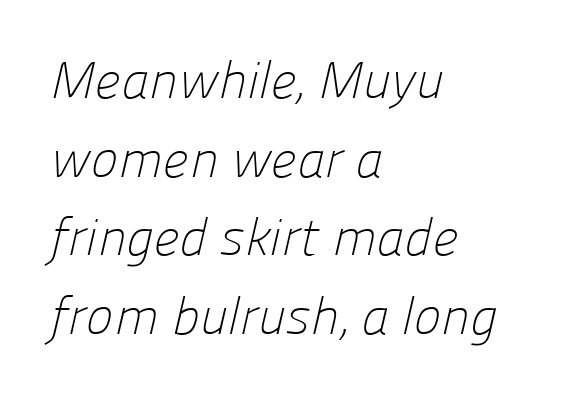
In terms of letterspacing, this is plain default setting. Note the varied advance widths — an 'i' is clearly narrower than an 'm'. Underline: absent. The rendering uses a moderate line-height, typical for paragraphs. Teacher's note: observe the even left margin — that is flush-left alignment.
